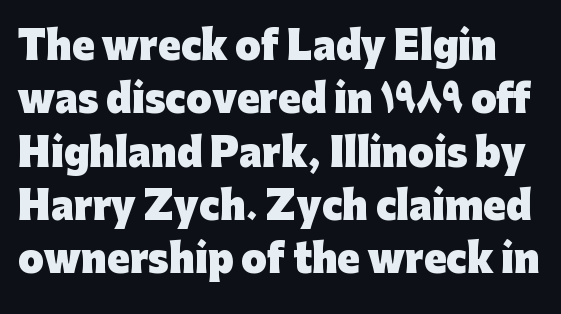
The image shows 37 px heavy sans-serif type, upright; set normal line spacing (1.44x), normal letter spacing, not underlined; low stroke contrast and a medium x-height.
